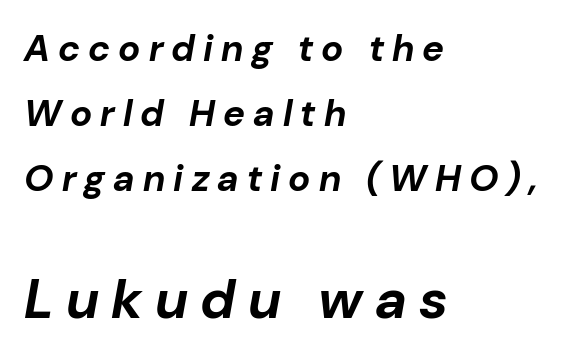
You'd pick this weight for a headline — it's a proper bold. Check under the words: just untouched page. The passage shown begins with its smaller block and ends with its larger one. Note the varied advance widths — an 'i' is clearly narrower than an 'm'.
